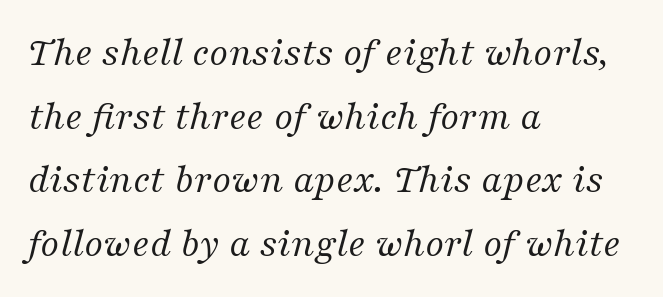
The image shows 41 px regular-weight serif type, italic (leaning right); set left-aligned, normal line spacing (1.55x), normal letter spacing, not underlined; medium stroke contrast and a medium x-height.
